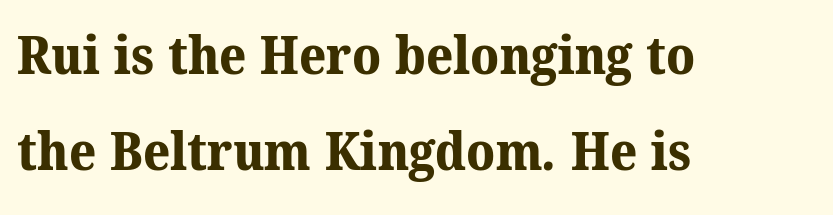
The image shows 53 px bold serif type; set left-aligned, line spacing 1.82x, normal letter spacing, not underlined; medium stroke contrast and a medium x-height.
